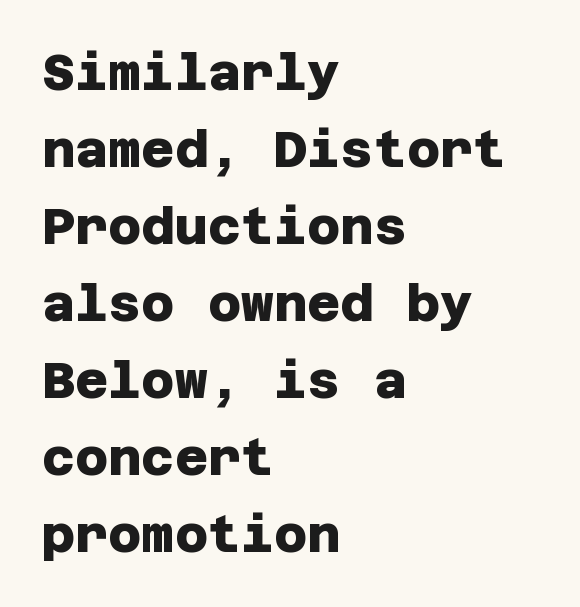
{"serif": "no", "bold": "yes", "weight": "heavy", "width": "normal", "stroke_contrast": "low", "x_height": "large", "underline": "no", "align": "left", "line_spacing": "normal", "line_spacing_ratio": 1.51, "letter_spacing": "normal", "letter_spacing_em": 0.0, "glyph_px": 51}
